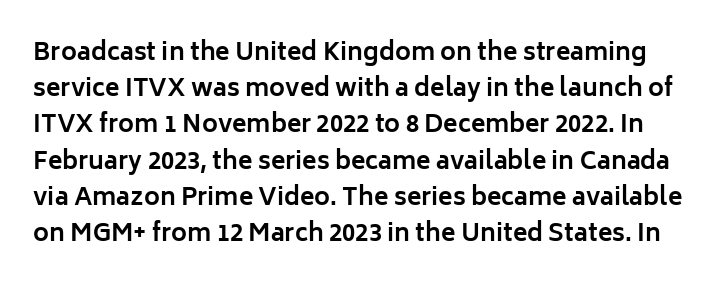
{"italic": "no", "bold": "yes", "underline": "no", "line_spacing": "normal", "line_spacing_ratio": 1.51, "letter_spacing": "normal", "letter_spacing_em": 0.0, "glyph_px": 24}
